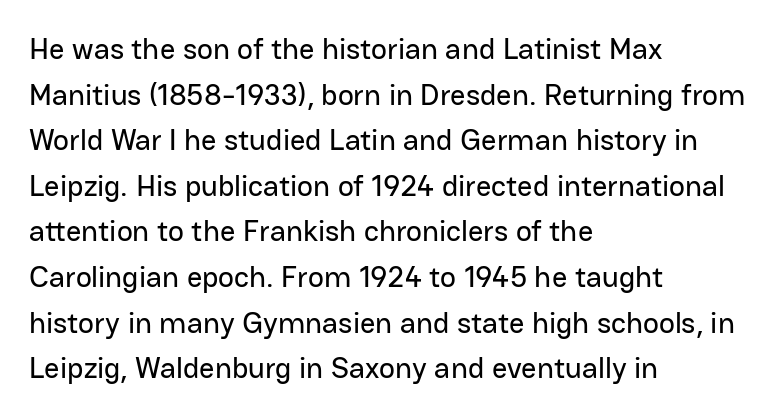
The image shows 30 px sans-serif type, upright; set left-aligned, normal line spacing (1.52x), normal letter spacing, not underlined; low stroke contrast and a medium x-height.
